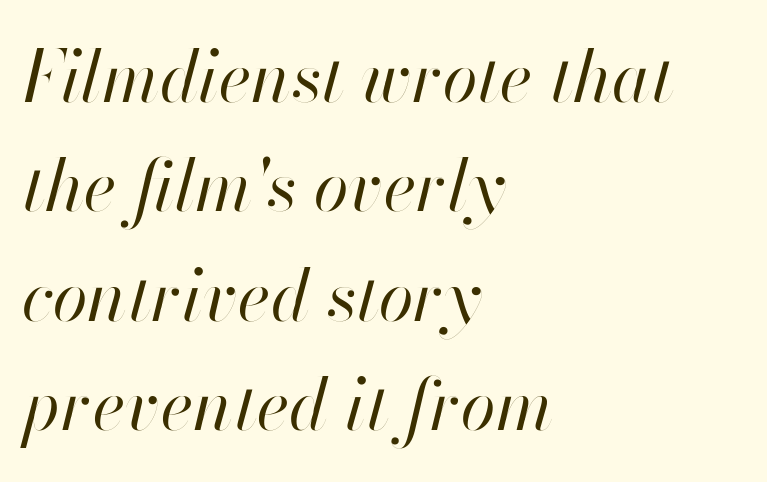
Q: Is the text bold? A: No.
Q: Is the text italic (slanted)? A: Yes, it leans right by about 13 degrees.
Q: Is the text underlined? A: No.
Q: How is the paragraph aligned? A: Left-aligned.
Q: Is the spacing between letters normal or unusually wide? A: Normal.
Q: Is the spacing between lines tight, normal or loose? A: Normal.
Q: Width (condensed, normal, or wide)? A: Normal.
Q: Stroke contrast? A: High.
Q: x-height? A: Small.
Q: Monospaced? A: No.
